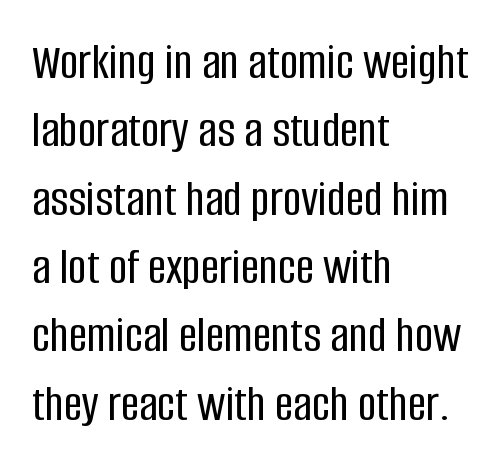
Q: Is the text italic (slanted)? A: No, it is upright.
Q: Is the typeface a serif or a sans-serif typeface? A: Sans-serif.
Q: Is the text underlined? A: No.
Q: How is the paragraph aligned? A: Left-aligned.
Q: Is the spacing between letters normal or unusually wide? A: Normal.
Q: Is the spacing between lines tight, normal or loose? A: Normal.
Q: Width (condensed, normal, or wide)? A: Condensed.
Q: Stroke contrast? A: Low.
Q: x-height? A: Large.
Q: Monospaced? A: No.
